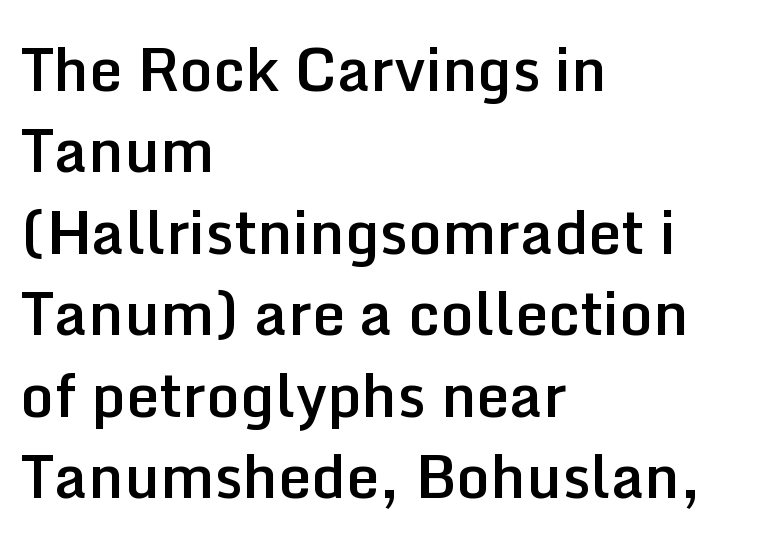
The image shows 59 px semibold sans-serif type, upright; set left-aligned, normal line spacing (1.38x), normal letter spacing, not underlined; low stroke contrast and a medium x-height.
